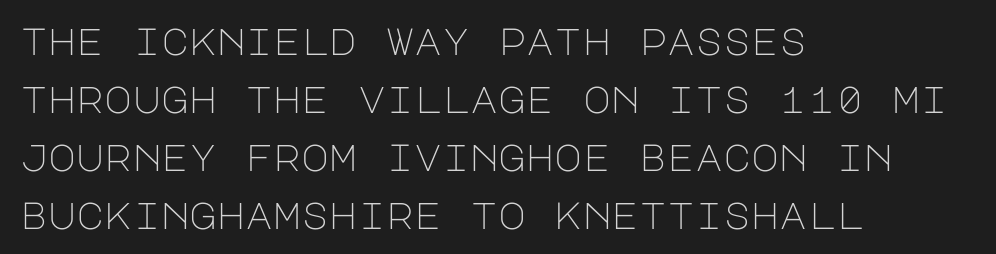
{"serif": "no", "italic": "no", "bold": "no", "weight": "light", "width": "normal", "stroke_contrast": "low", "x_height": "large", "underline": "no", "align": "left", "line_spacing": "normal", "line_spacing_ratio": 1.53, "letter_spacing": "normal", "letter_spacing_em": 0.0, "glyph_px": 38}
